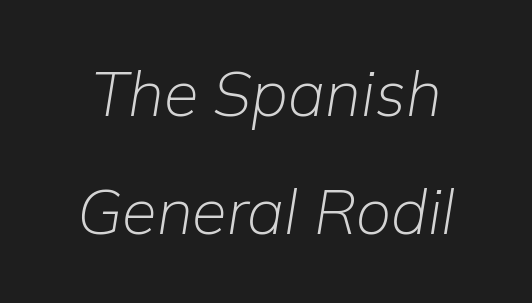
The image shows 63 px light type, italic (leaning right); set line spacing 1.88x, normal letter spacing, not underlined; low stroke contrast and a medium x-height.
